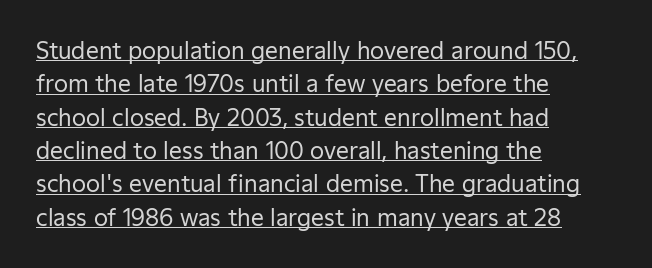
Q: Is the text bold? A: No.
Q: Is the text italic (slanted)? A: No, it is upright.
Q: Is the text underlined? A: Yes.
Q: How is the paragraph aligned? A: Left-aligned.
Q: Is the spacing between letters normal or unusually wide? A: Normal.
Q: Is the spacing between lines tight, normal or loose? A: Normal.
